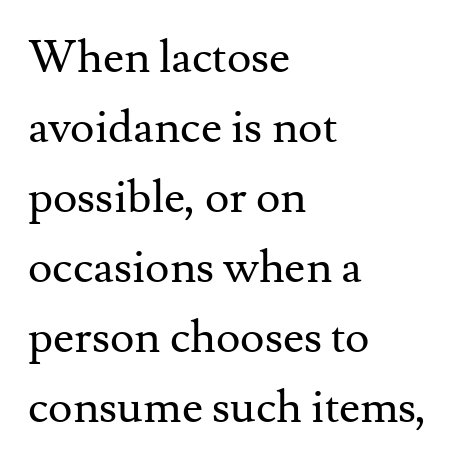
{"serif": "yes", "italic": "no", "bold": "no", "weight": "regular", "width": "normal", "stroke_contrast": "medium", "x_height": "small", "monospaced": "no", "underline": "no", "align": "left", "line_spacing": "normal", "line_spacing_ratio": 1.52, "letter_spacing": "normal", "letter_spacing_em": 0.0, "glyph_px": 46}
